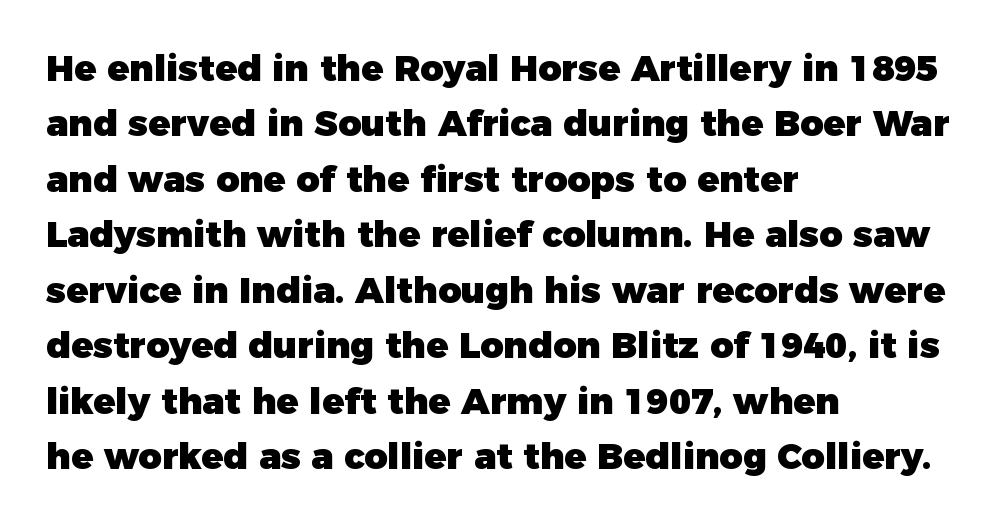
Q: Is the text bold? A: Yes.
Q: Is the text italic (slanted)? A: No, it is upright.
Q: Is the typeface a serif or a sans-serif typeface? A: Sans-serif.
Q: Is the text underlined? A: No.
Q: How is the paragraph aligned? A: Left-aligned.
Q: Is the spacing between letters normal or unusually wide? A: Normal.
Q: Is the spacing between lines tight, normal or loose? A: Normal.
Q: Width (condensed, normal, or wide)? A: Normal.
Q: Stroke contrast? A: Low.
Q: x-height? A: Medium.
Q: Monospaced? A: No.
